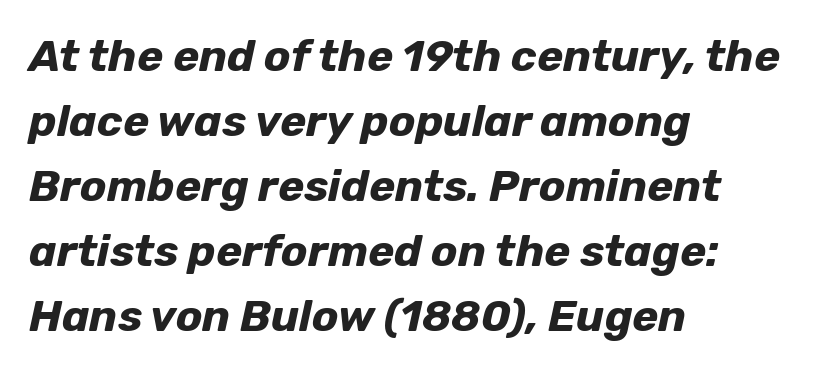
The image shows 44 px bold type, italic (leaning right); set left-aligned, normal line spacing (1.48x), normal letter spacing, not underlined; low stroke contrast and a medium x-height.
